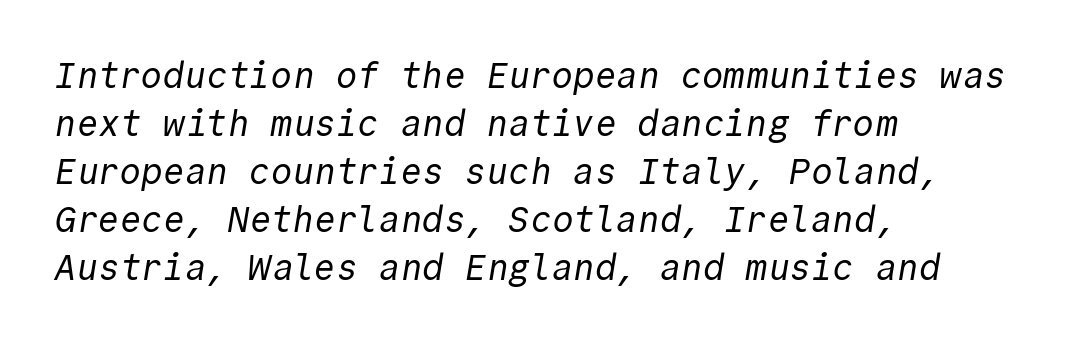
{"serif": "no", "bold": "no", "weight": "regular", "width": "normal", "x_height": "medium", "monospaced": "yes", "underline": "no", "align": "left", "line_spacing": "normal", "line_spacing_ratio": 1.33, "letter_spacing": "normal", "letter_spacing_em": 0.0, "glyph_px": 36}
